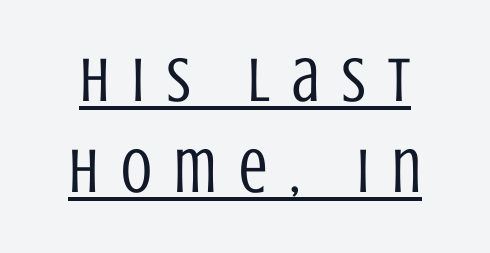
{"serif": "no", "italic": "no", "bold": "no", "weight": "regular", "width": "condensed", "stroke_contrast": "low", "x_height": "large", "monospaced": "no", "underline": "yes", "line_spacing": "normal", "line_spacing_ratio": 1.45, "letter_spacing": "wide", "letter_spacing_em": 0.36, "glyph_px": 63}
